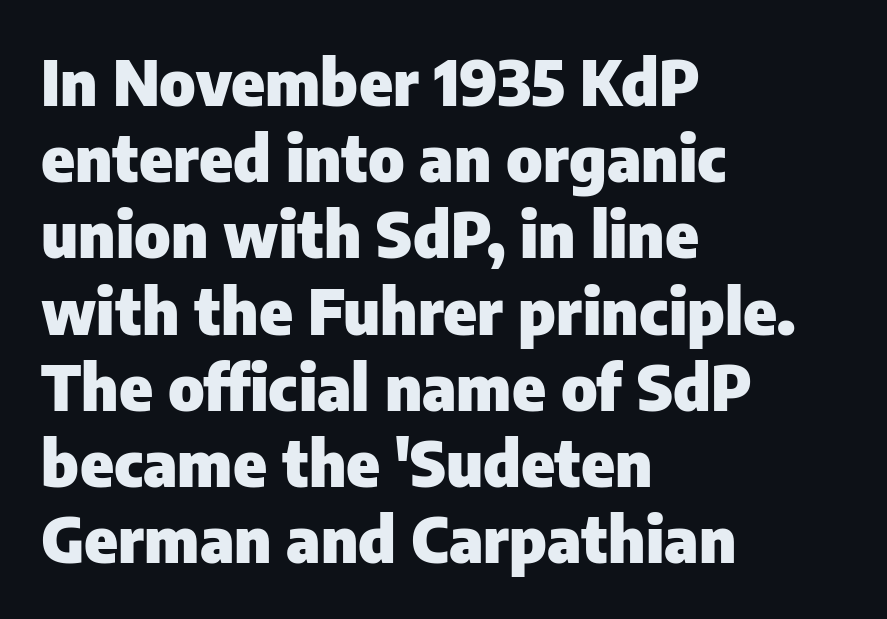
The rendering keeps characters at their native spacing. This rendering features lettering with no underline. The passage is arranged the way most books set body copy — flush left. These lines carry a lot of weight — the face is fully bold. Spacing verdict: proportional, widths tailored to each character. Does the type have serifs? No, each stem ends abruptly.
